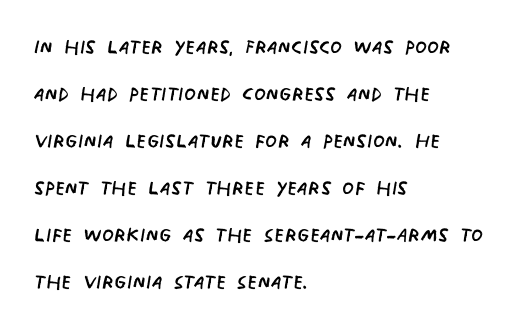
The image shows 27 px text type; set left-aligned, line spacing 1.74x, normal letter spacing, not underlined.
